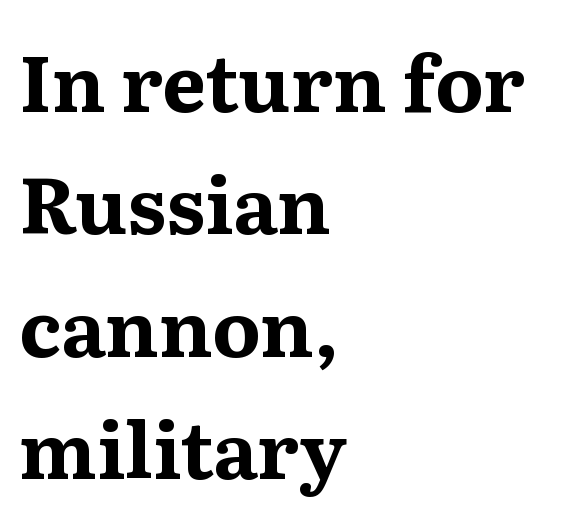
Q: Is the text bold? A: Yes.
Q: Is the text italic (slanted)? A: No, it is upright.
Q: Is the typeface a serif or a sans-serif typeface? A: Serif.
Q: Is the text underlined? A: No.
Q: How is the paragraph aligned? A: Left-aligned.
Q: Is the spacing between letters normal or unusually wide? A: Normal.
Q: Is the spacing between lines tight, normal or loose? A: Normal.
Q: Width (condensed, normal, or wide)? A: Normal.
Q: Stroke contrast? A: Medium.
Q: x-height? A: Medium.
Q: Monospaced? A: No.
